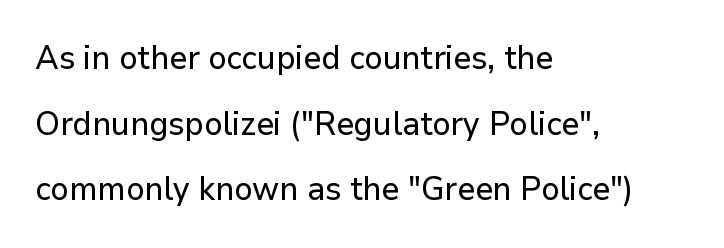
This rendering employs a face without finishing strokes, i.e., a sans-serif. Vertical spacing — loose. The strip under each line holds only bare page. A roman cut, with each character standing at attention. Default kerning and tracking; the words read as compact shapes. These lines are rendered in a variable-pitch font.
